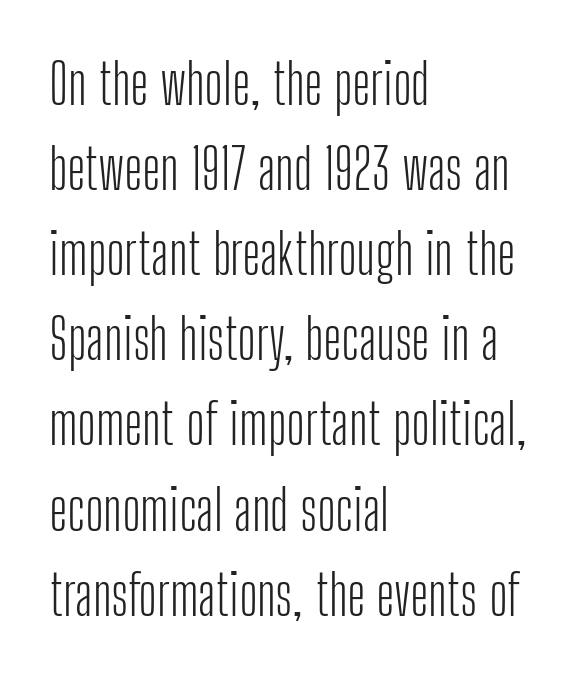
The image shows 56 px light, condensed sans-serif type, upright; set left-aligned, normal line spacing (1.52x), normal letter spacing, not underlined; low stroke contrast and a medium x-height.
